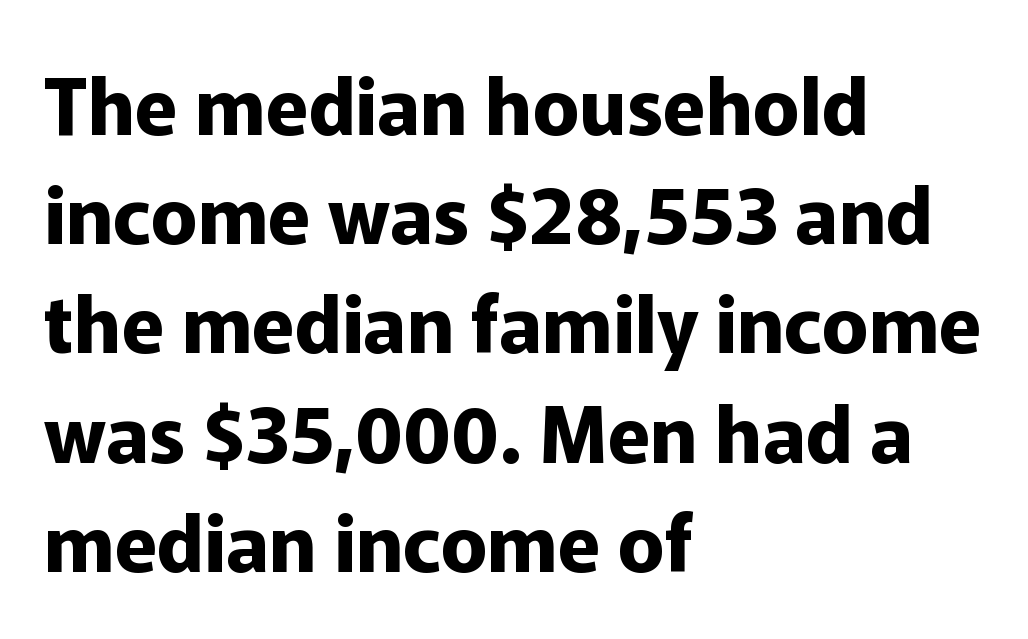
The image shows 78 px bold sans-serif type, upright; set left-aligned, normal line spacing (1.4x), normal letter spacing, not underlined; low stroke contrast and a medium x-height.
